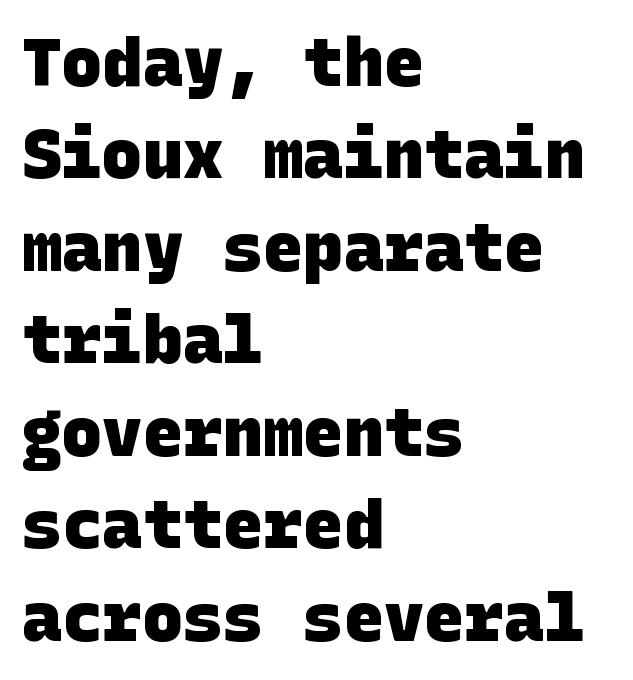
The image shows 67 px heavy sans-serif type; set left-aligned, normal line spacing (1.38x), normal letter spacing, not underlined; low stroke contrast and a large x-height.
